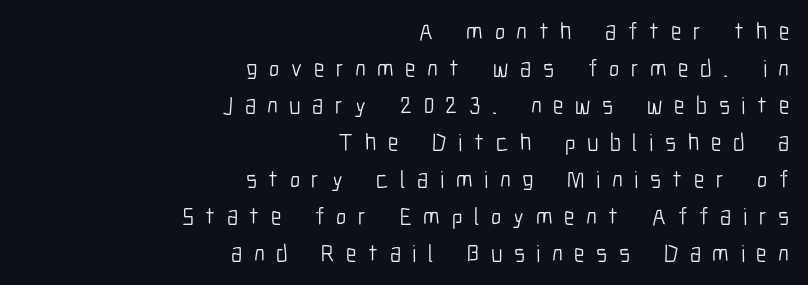
{"italic": "no", "bold": "no", "underline": "no", "align": "right", "line_spacing": "normal", "line_spacing_ratio": 1.54, "letter_spacing": "wide", "letter_spacing_em": 0.48, "glyph_px": 24}
